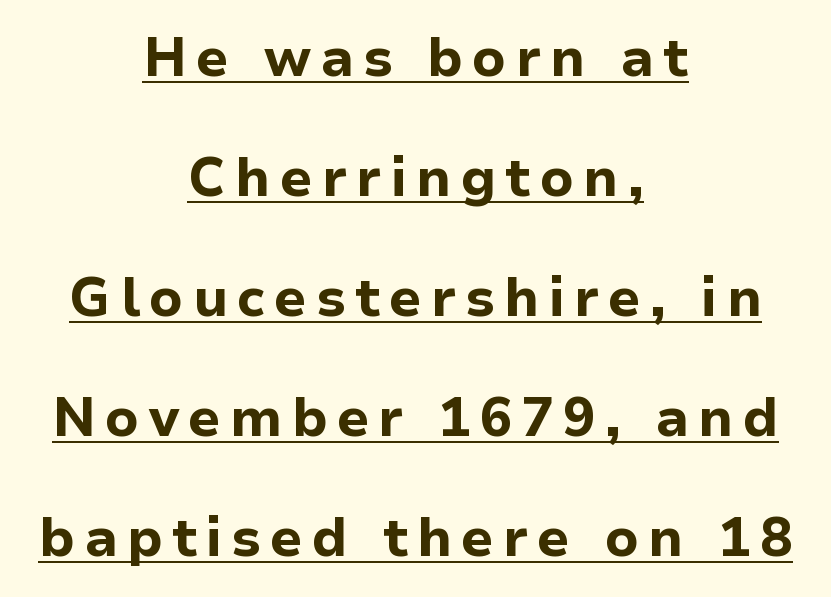
The paragraph has two soft edges and a firm central axis. No italicization has been applied; the sample stays upright. This sample has the flowing, uneven cadence of proportional lettering. Every letter is thick-stroked: bold, no question. The font family rendered here belongs to the sans-serif group. Each line of the rendering has a horizontal stroke beneath the glyphs.
